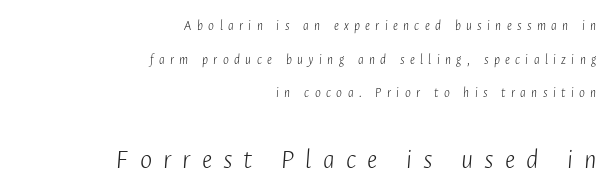
Q: Is the text bold? A: No.
Q: Is the text italic (slanted)? A: Yes, it leans right by about 4 degrees.
Q: Is the text underlined? A: No.
Q: How is the paragraph aligned? A: Right-aligned.
Q: Is the spacing between letters normal or unusually wide? A: Unusually wide.
Q: Is the spacing between lines tight, normal or loose? A: Loose.
Q: Which block of text is set in a larger size, the first (top) or the second (bottom)? A: The second (bottom) one.
Q: Width (condensed, normal, or wide)? A: Condensed.
Q: Stroke contrast? A: Low.
Q: x-height? A: Medium.
Q: Monospaced? A: No.
